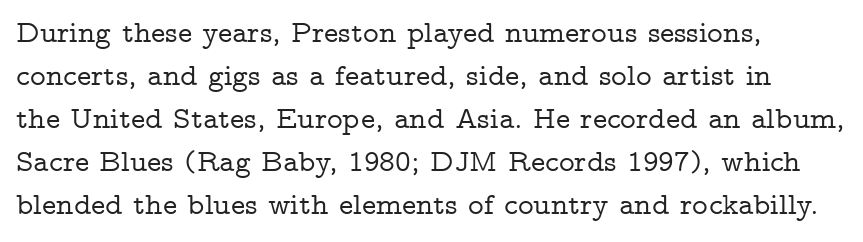
Q: Is the text italic (slanted)? A: No, it is upright.
Q: Is the typeface a serif or a sans-serif typeface? A: Serif.
Q: Is the text underlined? A: No.
Q: How is the paragraph aligned? A: Left-aligned.
Q: Is the spacing between letters normal or unusually wide? A: Normal.
Q: Is the spacing between lines tight, normal or loose? A: Normal.
Q: Width (condensed, normal, or wide)? A: Wide.
Q: Stroke contrast? A: Low.
Q: x-height? A: Medium.
Q: Monospaced? A: No.
